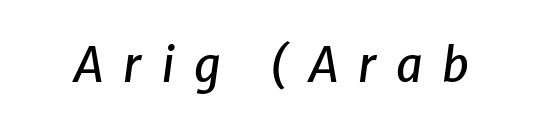
Tracking value appears strongly positive — letters spread wide. A typesetter would mark this as italic. These lines are rendered in a variable-pitch font. Honestly, there is no underline to notice here at all.
